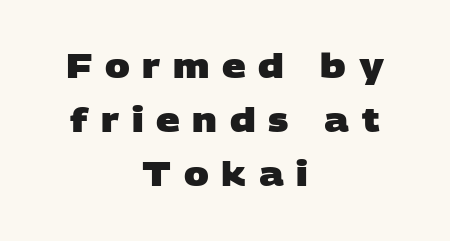
The image shows 33 px heavy, wide sans-serif type; set centered, normal line spacing (1.64x), unusually wide letter spacing (+0.38 em), not underlined; low stroke contrast and a large x-height.
